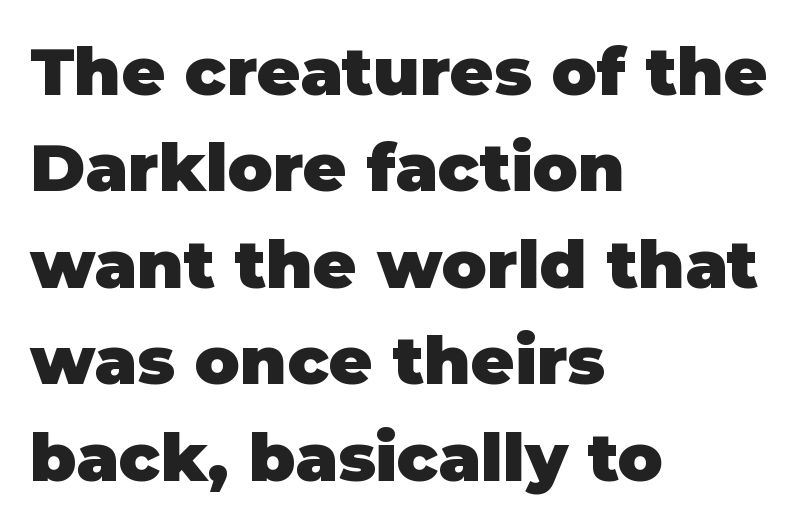
Q: Is the text bold? A: Yes.
Q: Is the text italic (slanted)? A: No, it is upright.
Q: Is the typeface a serif or a sans-serif typeface? A: Sans-serif.
Q: Is the text underlined? A: No.
Q: How is the paragraph aligned? A: Left-aligned.
Q: Is the spacing between letters normal or unusually wide? A: Normal.
Q: Is the spacing between lines tight, normal or loose? A: Normal.
Q: Width (condensed, normal, or wide)? A: Normal.
Q: Stroke contrast? A: Low.
Q: x-height? A: Large.
Q: Monospaced? A: No.
